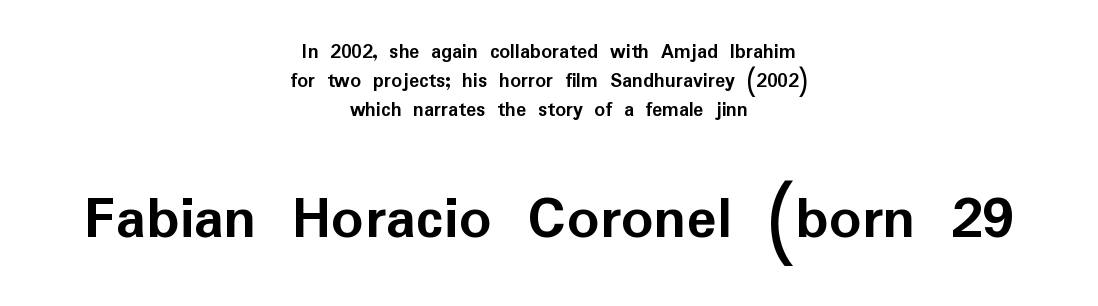
{"serif": "no", "italic": "no", "bold": "yes", "weight": "semibold", "width": "normal", "stroke_contrast": "low", "x_height": "medium", "monospaced": "no", "underline": "no", "align": "center", "line_spacing": "normal", "line_spacing_ratio": 1.38, "letter_spacing": "normal", "letter_spacing_em": 0.0, "larger_block": "second", "size_ratio": 3.0, "glyph_px": 63}
